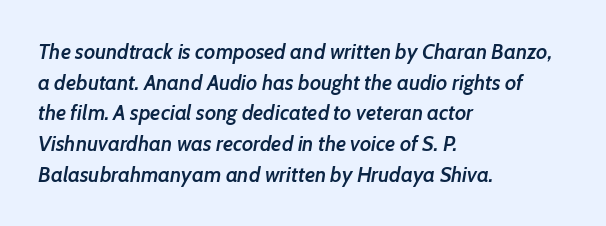
The image shows 21 px text type, italic (leaning right); set left-aligned, normal line spacing (1.46x), normal letter spacing, not underlined.
